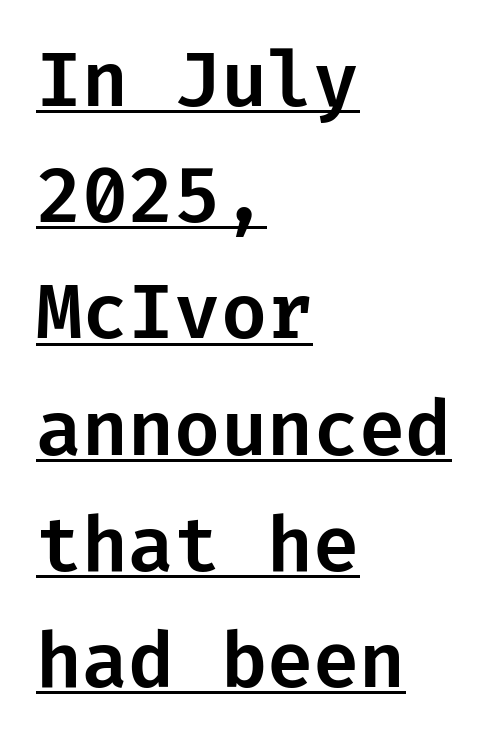
Q: Is the text italic (slanted)? A: No, it is upright.
Q: Is the typeface a serif or a sans-serif typeface? A: Sans-serif.
Q: Is the text underlined? A: Yes.
Q: How is the paragraph aligned? A: Left-aligned.
Q: Is the spacing between letters normal or unusually wide? A: Normal.
Q: Is the spacing between lines tight, normal or loose? A: Normal.
Q: Width (condensed, normal, or wide)? A: Normal.
Q: Stroke contrast? A: Low.
Q: x-height? A: Medium.
